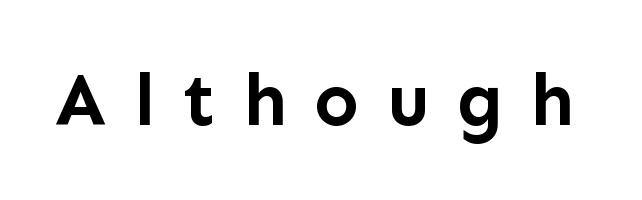
Q: Is the text bold? A: Yes.
Q: Is the text italic (slanted)? A: No, it is upright.
Q: Is the typeface a serif or a sans-serif typeface? A: Sans-serif.
Q: Is the text underlined? A: No.
Q: Is the spacing between letters normal or unusually wide? A: Unusually wide.
Q: Width (condensed, normal, or wide)? A: Normal.
Q: Stroke contrast? A: Low.
Q: x-height? A: Medium.
Q: Monospaced? A: No.
